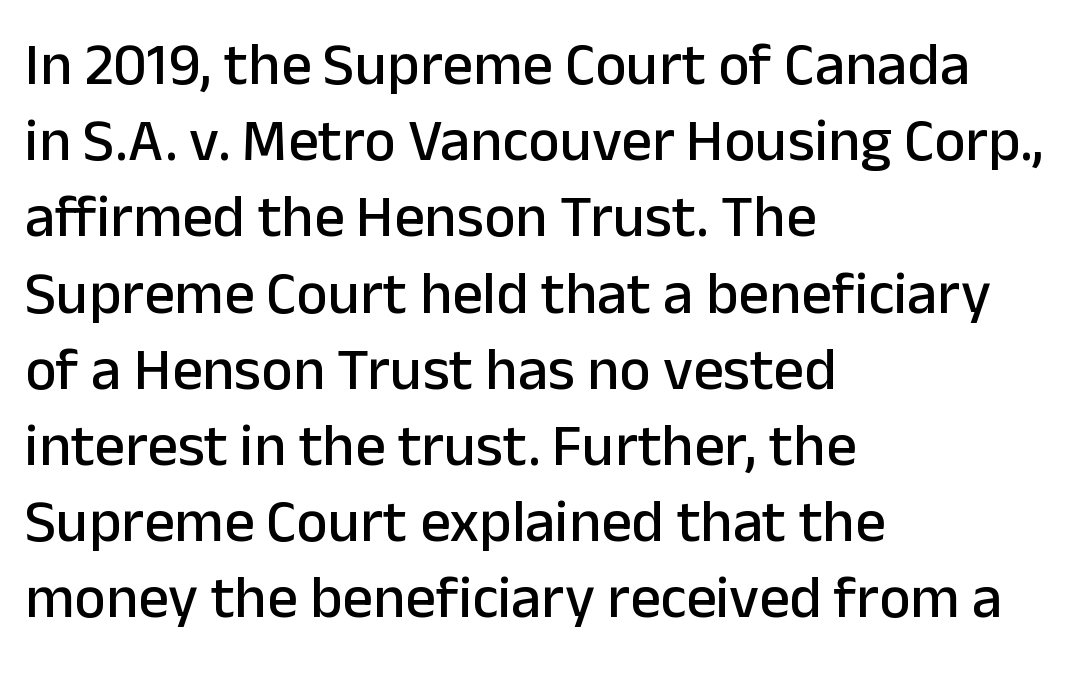
{"serif": "no", "italic": "no", "width": "normal", "stroke_contrast": "low", "x_height": "medium", "monospaced": "no", "underline": "no", "align": "left", "line_spacing": "normal", "line_spacing_ratio": 1.27, "letter_spacing": "normal", "letter_spacing_em": 0.0, "glyph_px": 60}
